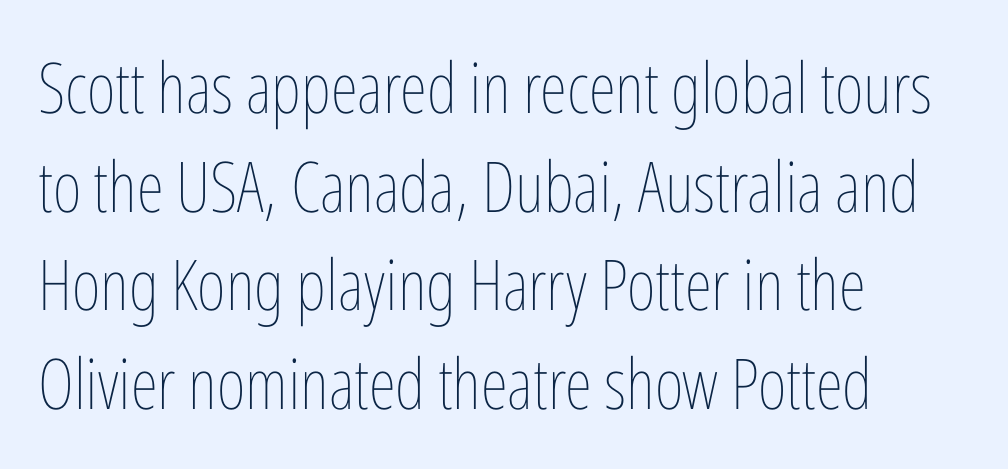
The letterforms sit at book weight or below. Type without underlining. The face used here is proportionally spaced, like ordinary book or web type. This sample keeps an unexceptional amount of space between lines. Letter spacing: default.
